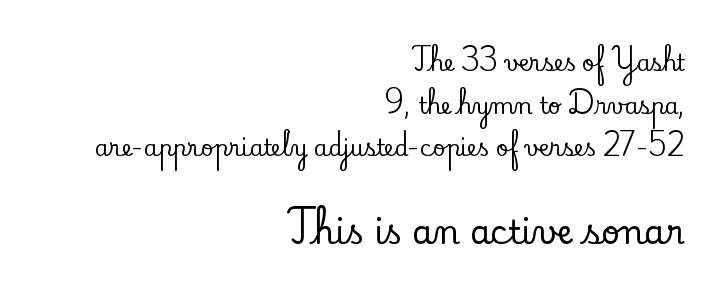
{"serif": "yes", "italic": "no", "width": "normal", "stroke_contrast": "low", "x_height": "small", "monospaced": "no", "underline": "no", "align": "right", "line_spacing": "loose", "line_spacing_ratio": 1.94, "letter_spacing": "normal", "letter_spacing_em": 0.0, "larger_block": "second", "size_ratio": 1.5, "glyph_px": 33}
